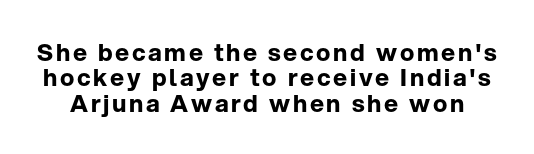
How would I describe the line gaps? Narrow and economical. Italic? Not at all — the glyphs are vertical. The passage shown is emphatically bold. Bare-footed words on every line.
